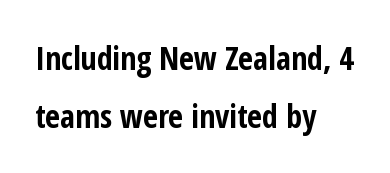
The letterforms sit shoulder to shoulder at normal distance. On the weight axis this lands at bold, roughly 700. Nope, no serifs anywhere on these letters. The glyphs are unaccompanied by any horizontal stroke below them. Italic? Not at all — the glyphs are vertical.
